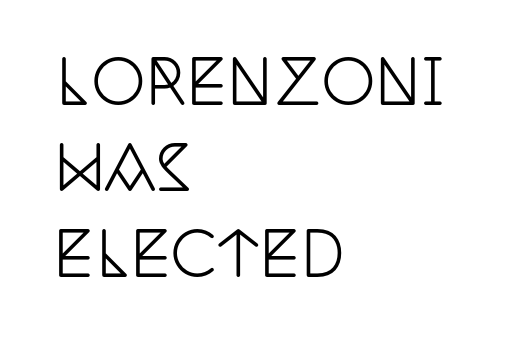
When letters stand straight like this, we call the style roman or upright. Character widths vary here, with narrow letters taking less room than wide ones. Check the space under the baseline: it is left empty. Nobody touched the tracking dial on this one. Regarding serifs, this sample has them. Evenly set lines give the paragraph a standard silhouette.
